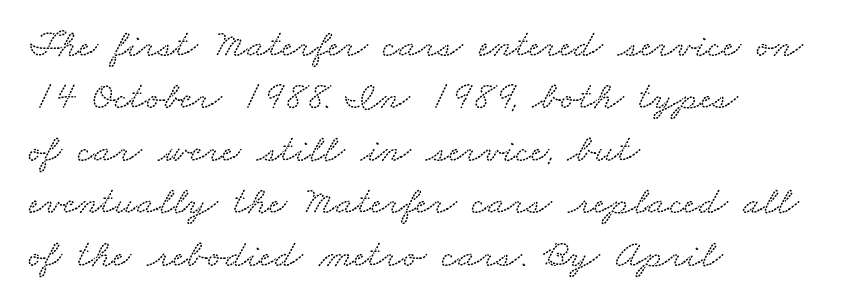
Q: Is the typeface a serif or a sans-serif typeface? A: Serif.
Q: Is the text underlined? A: No.
Q: How is the paragraph aligned? A: Left-aligned.
Q: Is the spacing between letters normal or unusually wide? A: Normal.
Q: Is the spacing between lines tight, normal or loose? A: Normal.
Q: Width (condensed, normal, or wide)? A: Wide.
Q: Stroke contrast? A: Medium.
Q: x-height? A: Small.
Q: Monospaced? A: No.
